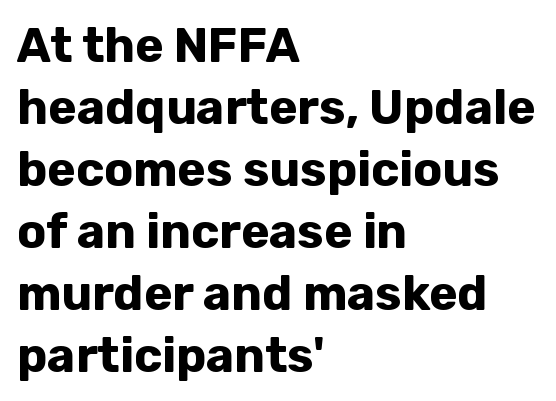
The image shows 48 px bold sans-serif type, upright; set left-aligned, normal line spacing (1.29x), normal letter spacing, not underlined; low stroke contrast and a medium x-height.
